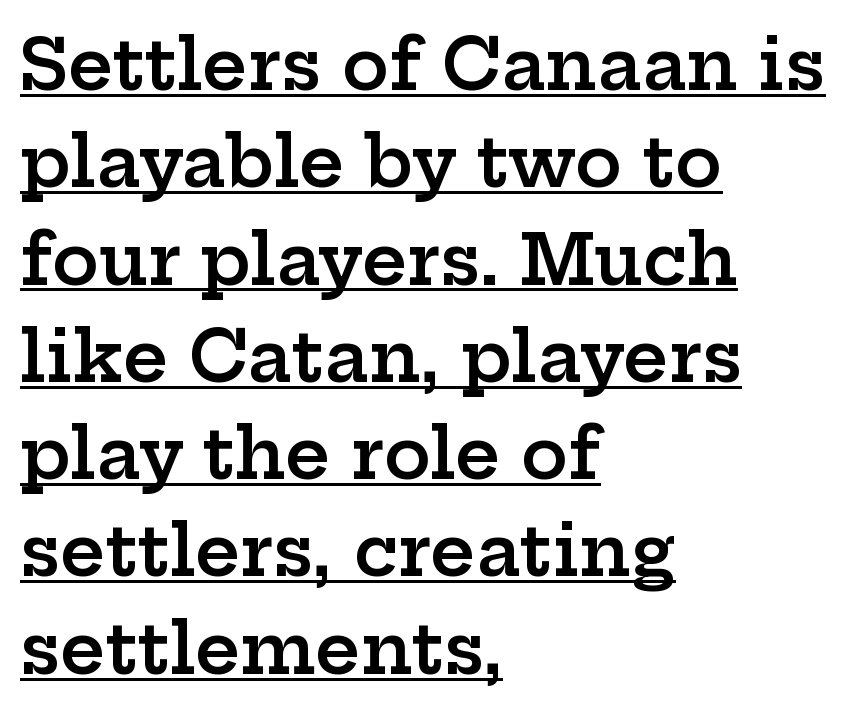
Is this a sans? No — the strokes have serifs. Horizontally, the lines are justified to the leading edge only. The strokes are fattened partway — semibold, not bold. The passage shown is typed in a proportional face where columns would drift. The passage shown has conventional tracking throughout. This is underlined copy, the kind a proofreader might mark for attention.
